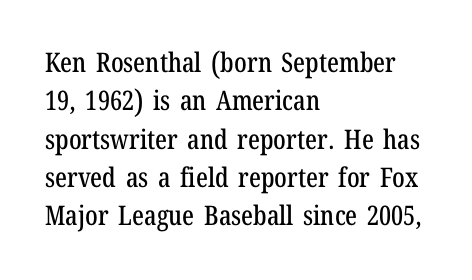
The image shows 27 px text type, upright; set left-aligned, normal line spacing (1.42x), normal letter spacing, not underlined.
